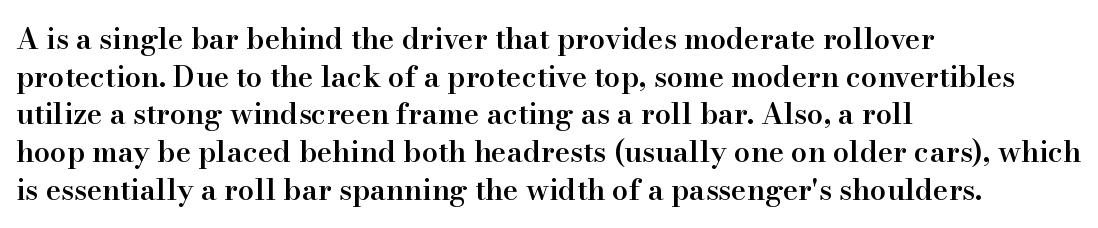
The image shows 29 px semibold serif type, upright; set left-aligned, normal line spacing (1.3x), normal letter spacing, not underlined; high stroke contrast and a small x-height.
